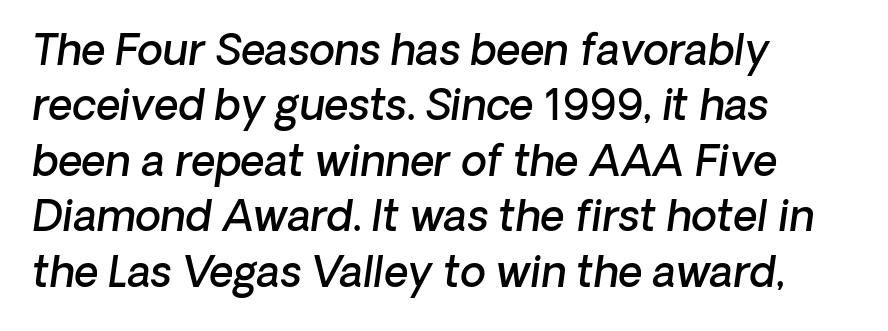
The image shows 42 px semibold type, italic (leaning right); set left-aligned, normal line spacing (1.32x), normal letter spacing, not underlined; low stroke contrast and a medium x-height.
